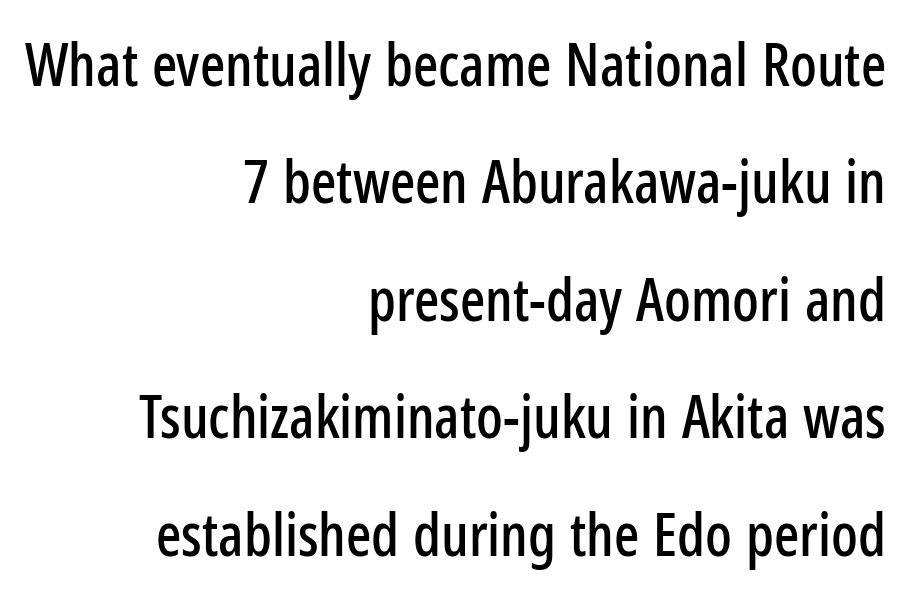
The image shows 59 px condensed sans-serif type, upright; set right-aligned, loose line spacing (1.99x), normal letter spacing, not underlined; low stroke contrast and a medium x-height.
